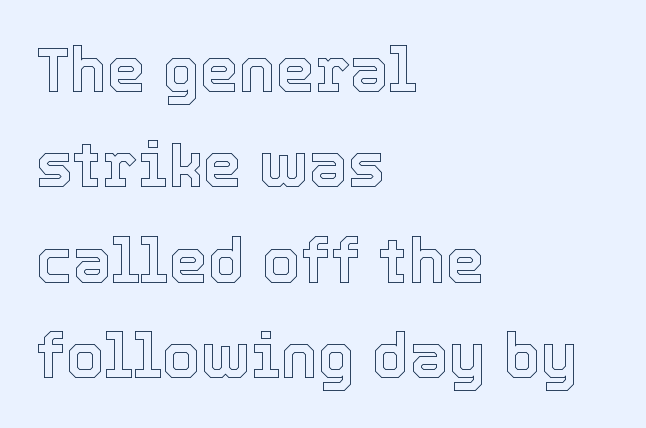
Vertical spacing — default. In terms of posture, this sample is upright. The gap between lines stays unmarked. This rendering leaves character spacing at its baseline value. Casual observation: everything's shoved over to the left. The rendering uses natural spacing where letterforms have individual widths.
